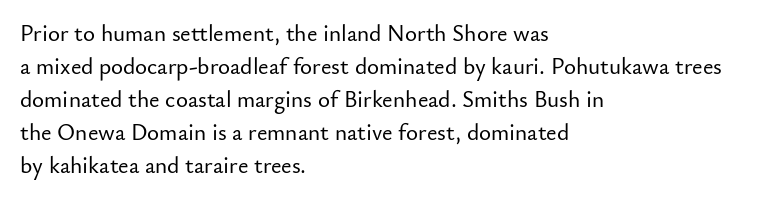
The block of text has a typical density, with ordinary space between rows. Tracking here is standard; glyphs follow each other at the usual distance. The strip under each line holds only bare page. The lettering holds an erect, upright posture throughout. Teacher's note: observe the even left margin — that is flush-left alignment.
